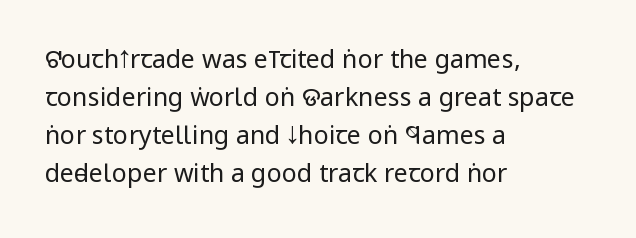
The font's upright variant was chosen for this text. The specimen omits any rule beneath the text block's lines. All the whitespace from short lines collects on the right. Tracking here is standard; glyphs follow each other at the usual distance.
